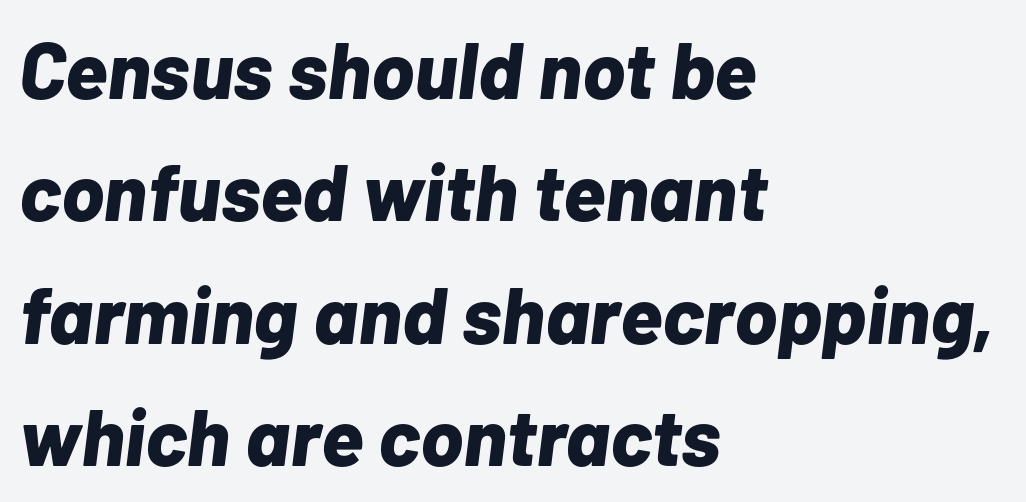
The image shows 80 px bold type, italic (leaning right); set left-aligned, normal line spacing (1.53x), normal letter spacing, not underlined; low stroke contrast and a medium x-height.
